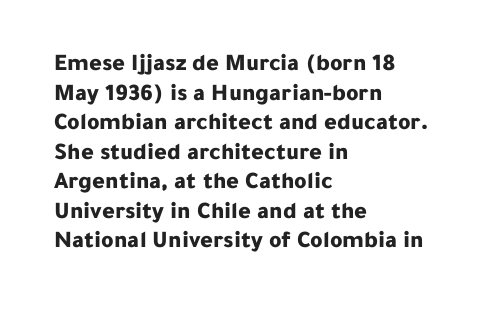
The image shows 24 px bold type, upright; set left-aligned, line spacing 1.23x, normal letter spacing, not underlined.
